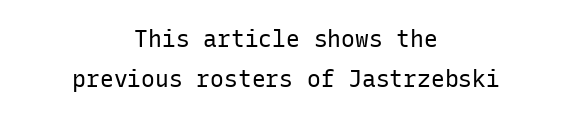
Q: Is the text bold? A: No.
Q: Is the text italic (slanted)? A: No, it is upright.
Q: Is the text underlined? A: No.
Q: How is the paragraph aligned? A: Centered.
Q: Is the spacing between letters normal or unusually wide? A: Normal.
